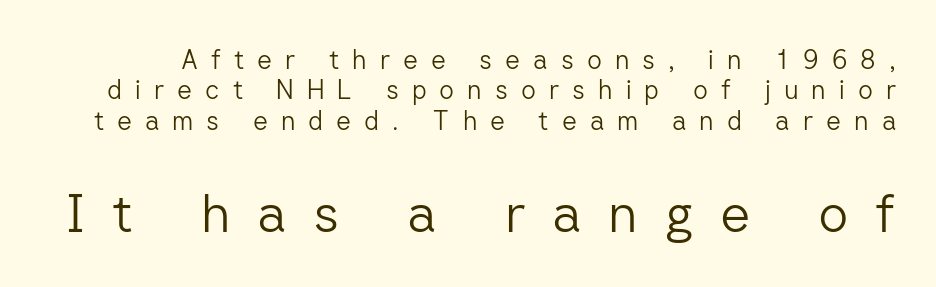
Do the letters lean? They stand straight. Spacing verdict: proportional, widths tailored to each character. Honestly, the letter spacing is so wide it's the main thing you notice. Here the second block reads like a headline and the first like body copy.
